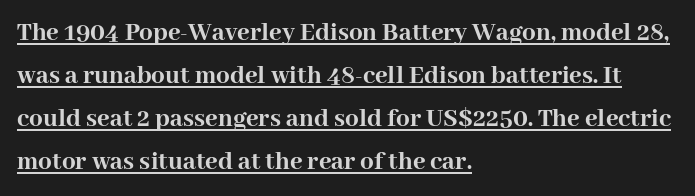
Caption: lettering with a line underneath. This rendering leaves character spacing at its baseline value. Set as a true bold cut, around the 700 mark. The block of text has a typical density, with ordinary space between rows. Where is the straight margin? On the left.
